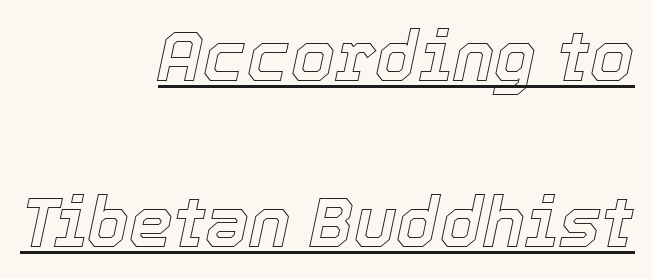
Q: Is the text italic (slanted)? A: Yes, it leans right by about 12 degrees.
Q: Is the text underlined? A: Yes.
Q: How is the paragraph aligned? A: Right-aligned.
Q: Is the spacing between letters normal or unusually wide? A: Normal.
Q: Is the spacing between lines tight, normal or loose? A: Loose.
Q: Width (condensed, normal, or wide)? A: Normal.
Q: x-height? A: Medium.
Q: Monospaced? A: No.
